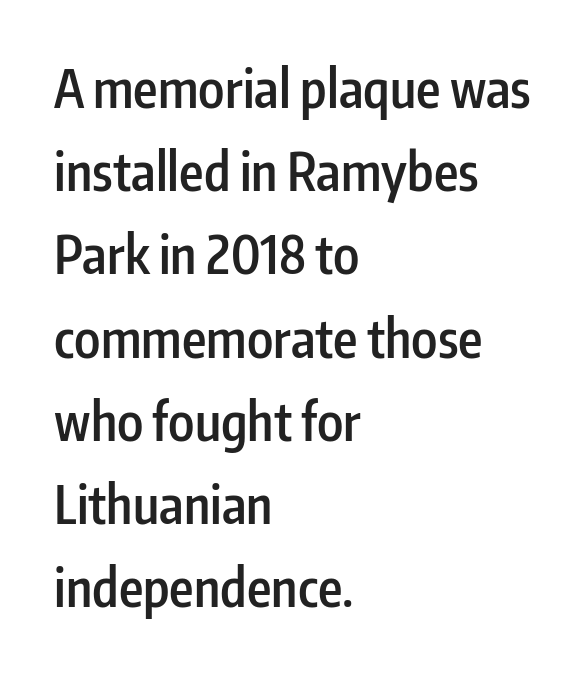
The image shows 52 px semibold, condensed sans-serif type, upright; set left-aligned, normal line spacing (1.6x), normal letter spacing, not underlined; low stroke contrast and a medium x-height.
